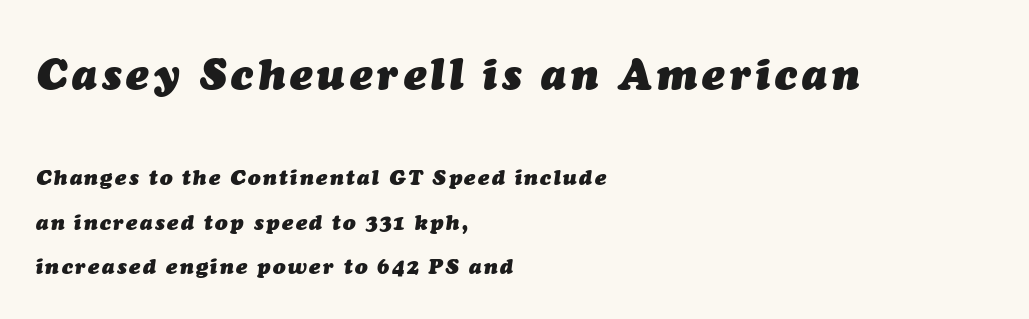
Q: Is the text bold? A: Yes.
Q: Is the text italic (slanted)? A: Yes, it leans right by about 7 degrees.
Q: Is the text underlined? A: No.
Q: How is the paragraph aligned? A: Left-aligned.
Q: Is the spacing between lines tight, normal or loose? A: Loose.
Q: Which block of text is set in a larger size, the first (top) or the second (bottom)? A: The first (top) one.
Q: Width (condensed, normal, or wide)? A: Normal.
Q: Stroke contrast? A: Medium.
Q: x-height? A: Medium.
Q: Monospaced? A: No.
